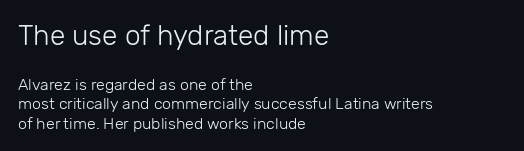
Weight: regular or lighter. Character widths vary here, with narrow letters taking less room than wide ones. Every row of glyphs begins at an identical x-position on the left. Is there any slant? The stems are plumb. In terms of letterform style, serifs are entirely absent. Glyph-to-glyph distance matches everyday printed text.
